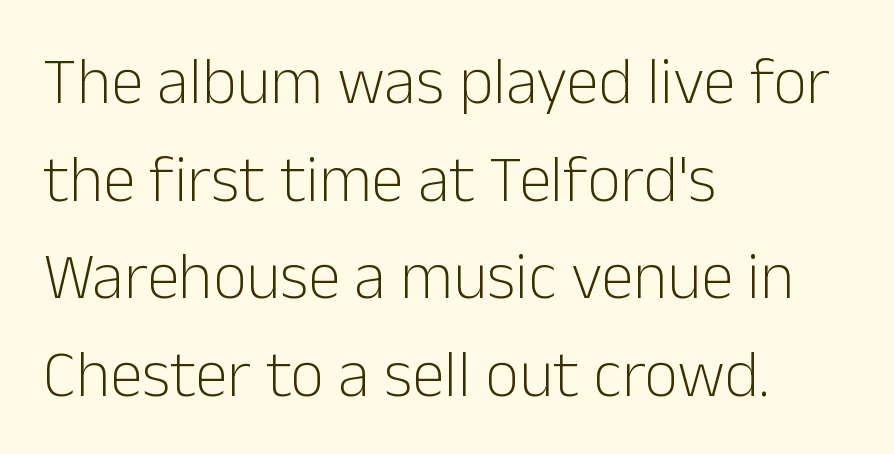
The image shows 66 px light sans-serif type, upright; set left-aligned, normal line spacing (1.48x), normal letter spacing, not underlined; low stroke contrast and a medium x-height.
